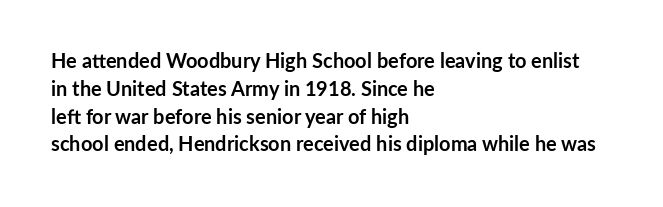
{"italic": "no", "bold": "yes", "underline": "no", "align": "left", "line_spacing": "normal", "line_spacing_ratio": 1.39, "letter_spacing": "normal", "letter_spacing_em": 0.0, "glyph_px": 20}
